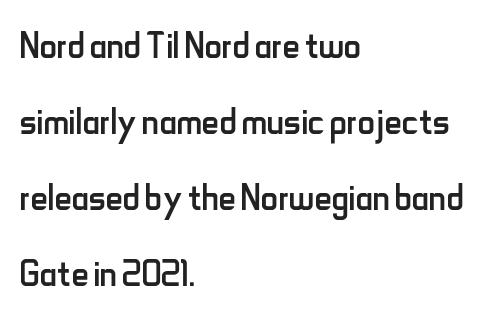
Posture: straight, roman, zero tilt. In CSS terms this would be text-align: left. Caption: face not bold, strokes unweighted. Proportional: the letters do not fall into vertical columns.
